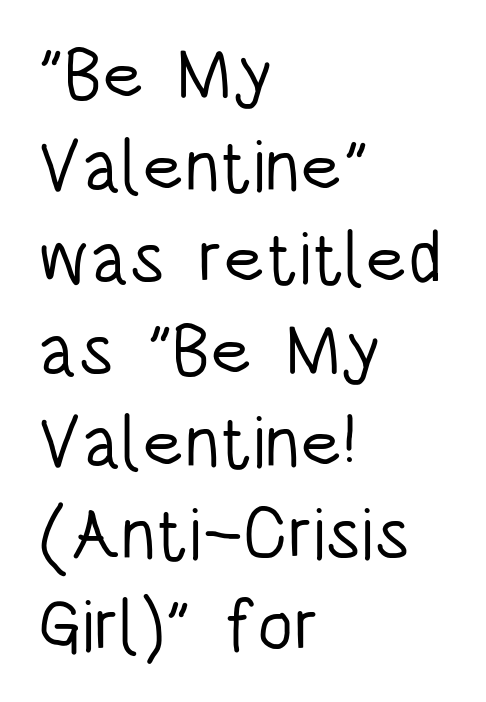
The image shows 73 px light, condensed sans-serif type, upright; set left-aligned, normal line spacing (1.26x), normal letter spacing, not underlined; low stroke contrast and a large x-height.
